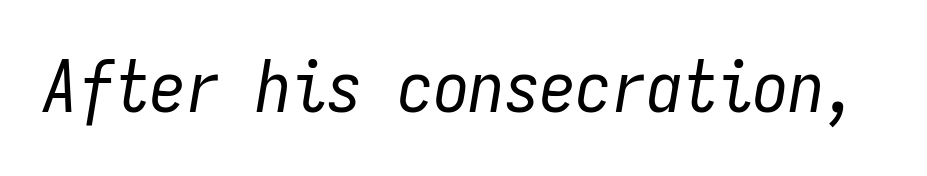
{"italic": "yes", "lean": "right", "slant_degrees": 9, "bold": "no", "weight": "regular", "width": "condensed", "stroke_contrast": "low", "x_height": "medium", "monospaced": "yes", "underline": "no", "letter_spacing": "normal", "letter_spacing_em": 0.0, "glyph_px": 71}
